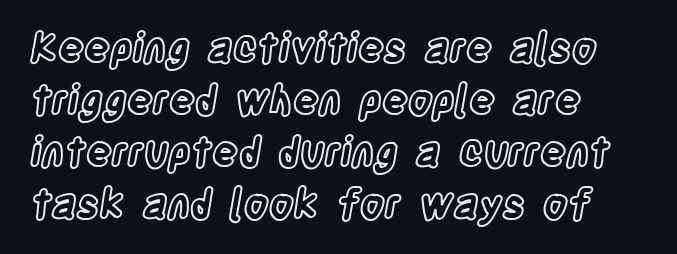
Q: Is the text italic (slanted)? A: Yes.
Q: Is the text underlined? A: No.
Q: How is the paragraph aligned? A: Left-aligned.
Q: Is the spacing between letters normal or unusually wide? A: Normal.
Q: Is the spacing between lines tight, normal or loose? A: Normal.
Q: Width (condensed, normal, or wide)? A: Condensed.
Q: x-height? A: Large.
Q: Monospaced? A: No.
